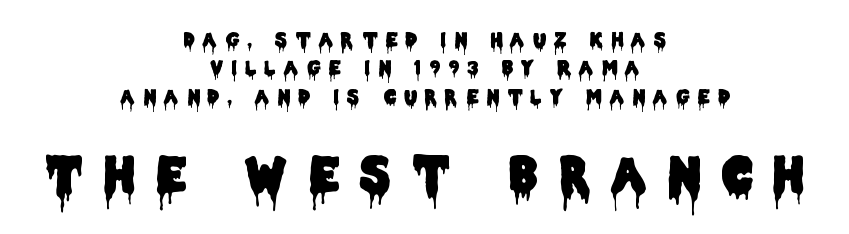
The image shows 48 px condensed sans-serif type, upright; set centered, normal line spacing (1.5x), unusually wide letter spacing (+0.45 em), not underlined; the second (bottom) block is 2.53x larger; low stroke contrast and a large x-height.
